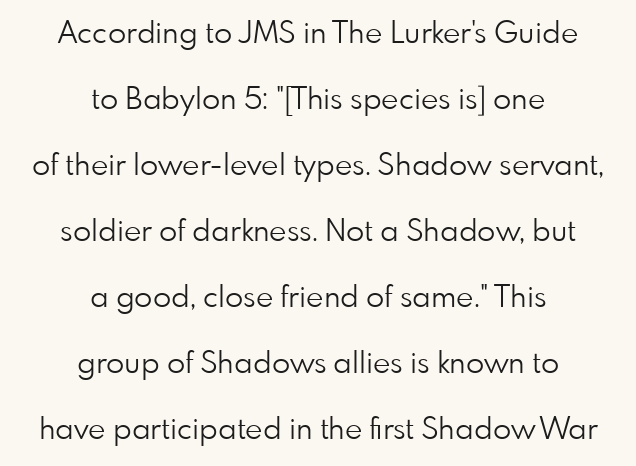
Q: Is the text bold? A: No.
Q: Is the text italic (slanted)? A: No, it is upright.
Q: Is the typeface a serif or a sans-serif typeface? A: Sans-serif.
Q: Is the text underlined? A: No.
Q: How is the paragraph aligned? A: Centered.
Q: Is the spacing between letters normal or unusually wide? A: Normal.
Q: Is the spacing between lines tight, normal or loose? A: Loose.
Q: Width (condensed, normal, or wide)? A: Normal.
Q: Stroke contrast? A: Low.
Q: x-height? A: Small.
Q: Monospaced? A: No.
